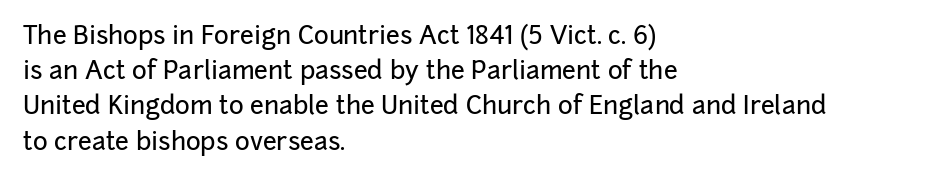
The image shows 25 px text type, upright; set left-aligned, normal line spacing (1.41x), normal letter spacing, not underlined.
